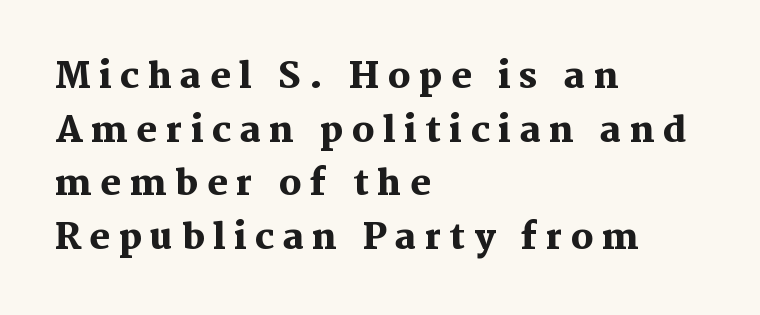
Between one letter and the next there's a generous, obvious gap. The text was rendered using a seriffed face with decorative stroke endings. The lines in this sample share a left origin and differ only in where they stop. Ascenders rise straight up at ninety degrees.
